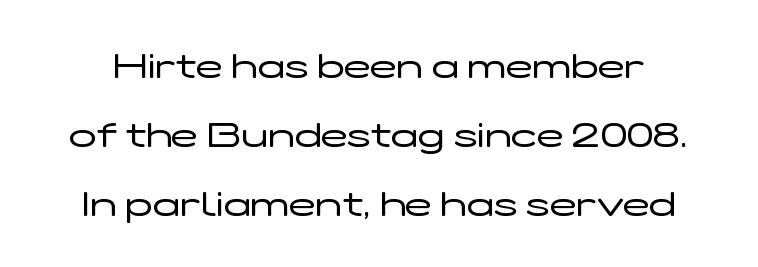
The image shows 36 px regular-weight, wide sans-serif type, upright; set loose line spacing (1.91x), normal letter spacing, not underlined; low stroke contrast and a medium x-height.
